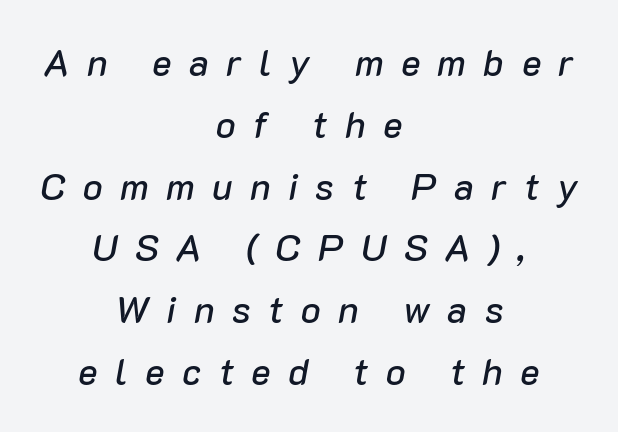
The image shows 37 px text type, italic (leaning right); set centered, normal line spacing (1.67x), unusually wide letter spacing (+0.47 em), not underlined; low stroke contrast and a medium x-height.
